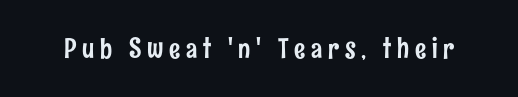
The letters stand straight up with perfectly vertical stems. Note the varied advance widths — an 'i' is clearly narrower than an 'm'. Inter-character spacing is expanded well beyond the font's built-in metrics. In terms of letterform style, serifs are entirely absent. Honestly, there is no underline to notice here at all.
